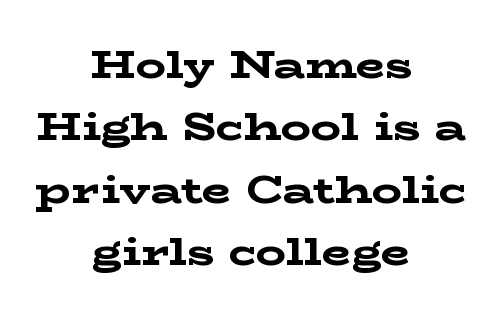
The image shows 38 px bold, wide serif type, upright; set centered, normal line spacing (1.64x), normal letter spacing, not underlined; low stroke contrast and a medium x-height.
